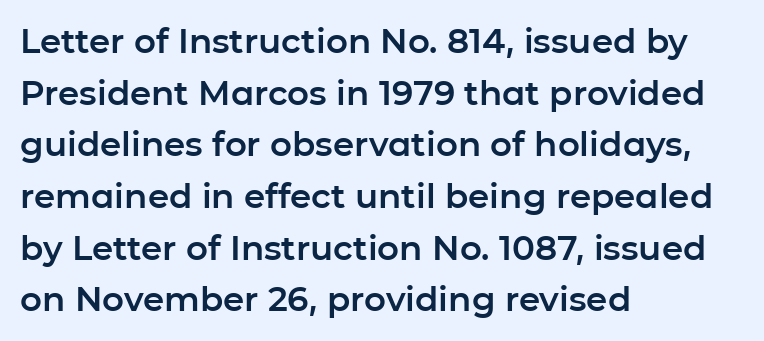
The image shows 34 px sans-serif type, upright; set left-aligned, normal line spacing (1.52x), normal letter spacing, not underlined; low stroke contrast and a medium x-height.
